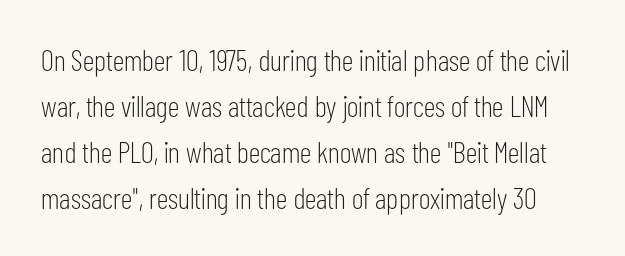
{"serif": "no", "italic": "no", "bold": "no", "weight": "light", "width": "condensed", "stroke_contrast": "low", "x_height": "medium", "monospaced": "no", "underline": "no", "line_spacing": "normal", "line_spacing_ratio": 1.53, "letter_spacing": "normal", "letter_spacing_em": 0.0, "glyph_px": 30}
